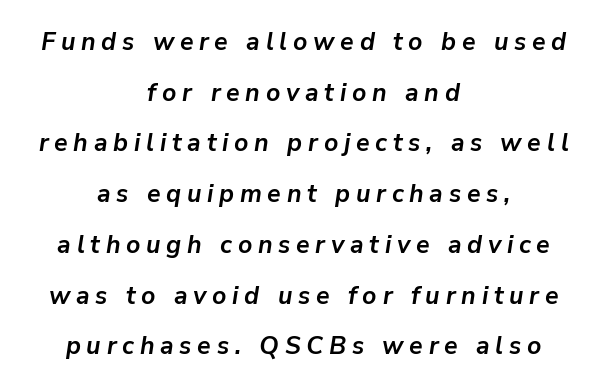
The image shows 25 px bold type, italic (leaning right); set centered, loose line spacing (2.03x), unusually wide letter spacing (+0.23 em), not underlined.
